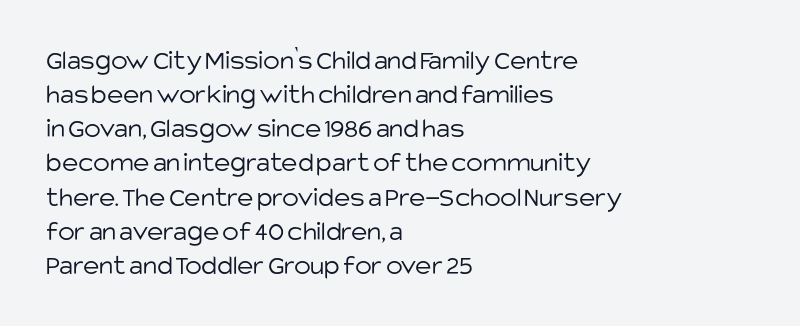
The image shows 28 px light sans-serif type, upright; set left-aligned, line spacing 1.22x, normal letter spacing, not underlined; low stroke contrast and a large x-height.
